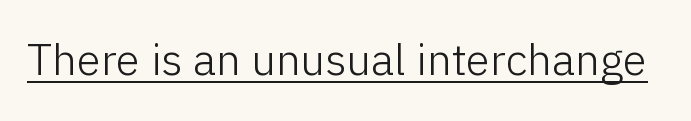
{"serif": "no", "italic": "no", "bold": "no", "weight": "light", "width": "normal", "stroke_contrast": "low", "x_height": "medium", "monospaced": "no", "underline": "yes", "letter_spacing": "normal", "letter_spacing_em": 0.0, "glyph_px": 44}
